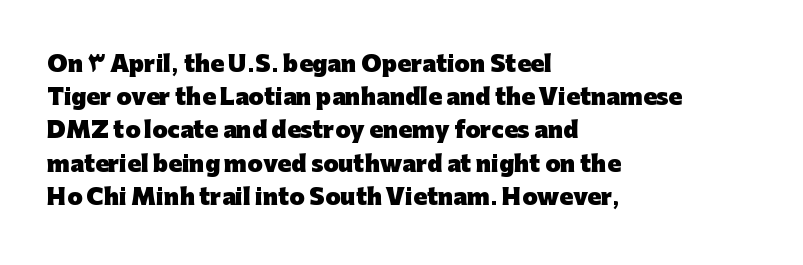
Q: Is the text bold? A: Yes.
Q: Is the text italic (slanted)? A: No, it is upright.
Q: Is the text underlined? A: No.
Q: How is the paragraph aligned? A: Left-aligned.
Q: Is the spacing between letters normal or unusually wide? A: Normal.
Q: Is the spacing between lines tight, normal or loose? A: Normal.
